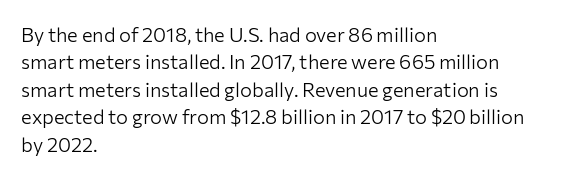
{"italic": "no", "bold": "no", "underline": "no", "align": "left", "line_spacing": "normal", "line_spacing_ratio": 1.37, "letter_spacing": "normal", "letter_spacing_em": 0.0, "glyph_px": 20}
